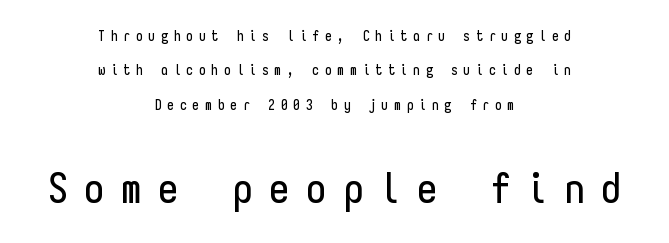
The image shows 41 px condensed sans-serif type, upright, monospaced; set centered, loose line spacing (2.46x), unusually wide letter spacing (+0.4 em), not underlined; the second (bottom) block is 2.93x larger; low stroke contrast and a medium x-height.
